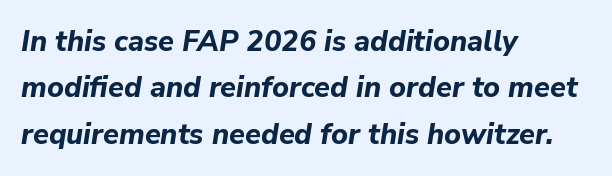
{"italic": "yes", "lean": "right", "slant_degrees": 9, "bold": "yes", "weight": "bold", "width": "normal", "stroke_contrast": "low", "x_height": "medium", "monospaced": "no", "underline": "no", "align": "left", "line_spacing": "normal", "line_spacing_ratio": 1.6, "letter_spacing": "normal", "letter_spacing_em": 0.0, "glyph_px": 29}
